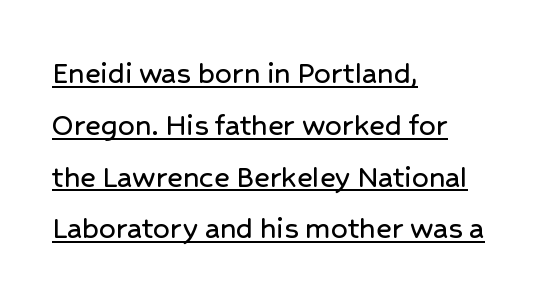
{"serif": "no", "italic": "no", "width": "normal", "stroke_contrast": "low", "x_height": "medium", "monospaced": "no", "underline": "yes", "align": "left", "line_spacing": "normal", "line_spacing_ratio": 1.57, "letter_spacing": "normal", "letter_spacing_em": 0.0, "glyph_px": 33}
